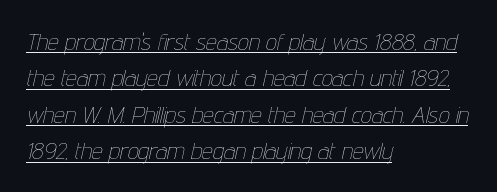
The image shows 24 px text type, italic (leaning right); set left-aligned, normal line spacing (1.52x), normal letter spacing, underlined.
